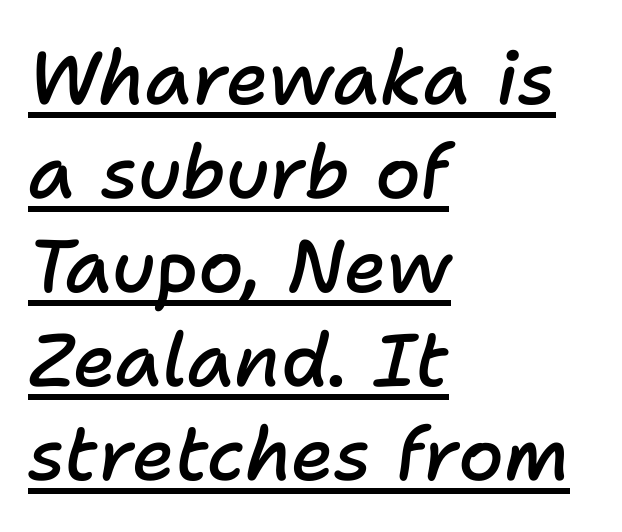
Q: Is the text bold? A: Semi-bold.
Q: Is the text italic (slanted)? A: Yes, it leans right by about 11 degrees.
Q: Is the text underlined? A: Yes.
Q: How is the paragraph aligned? A: Left-aligned.
Q: Is the spacing between letters normal or unusually wide? A: Normal.
Q: Is the spacing between lines tight, normal or loose? A: Normal.
Q: Width (condensed, normal, or wide)? A: Normal.
Q: Stroke contrast? A: Low.
Q: x-height? A: Medium.
Q: Monospaced? A: No.
